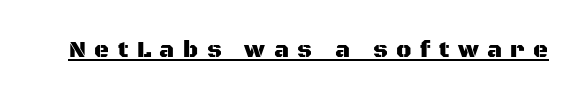
Q: Is the text italic (slanted)? A: No, it is upright.
Q: Is the text underlined? A: Yes.
Q: Is the spacing between letters normal or unusually wide? A: Unusually wide.
